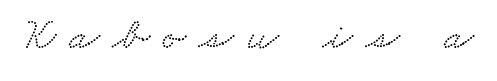
The image shows 44 px wide serif type; set unusually wide letter spacing (+0.3 em), not underlined; low stroke contrast and a small x-height.
